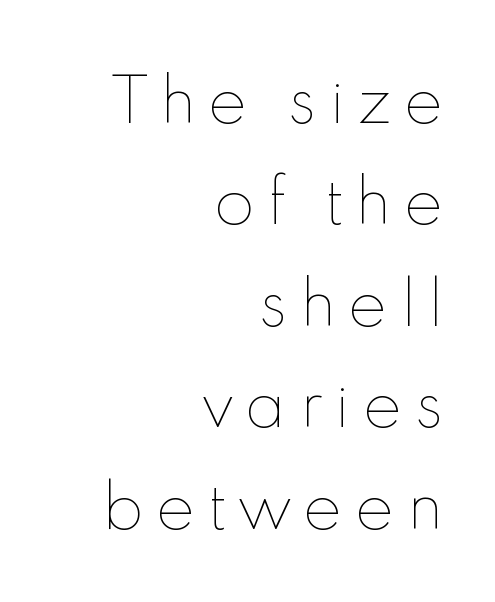
The image shows 59 px thin type, upright; set right-aligned, line spacing 1.72x, unusually wide letter spacing (+0.22 em), not underlined; a small x-height.
